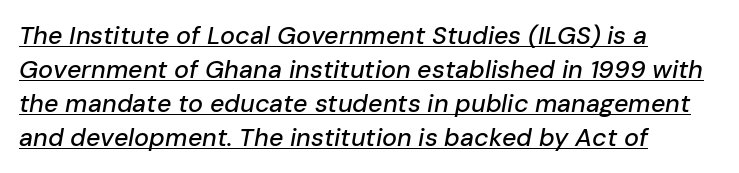
The typography opts for an oblique posture over an upright one. Caption: standard tracking, unaltered. Is the block centered? No — it sits flush against the left margin. Underlined type. Vertical spacing — default.
